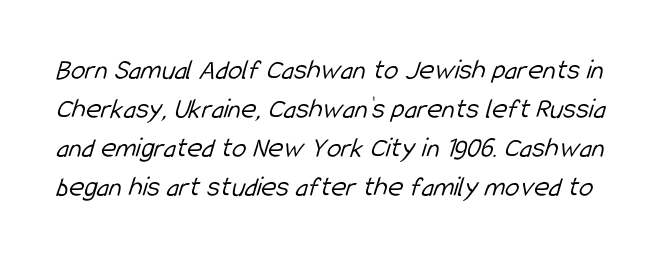
{"serif": "no", "bold": "no", "weight": "light", "width": "condensed", "stroke_contrast": "low", "x_height": "medium", "monospaced": "no", "underline": "no", "line_spacing": "normal", "line_spacing_ratio": 1.35, "letter_spacing": "normal", "letter_spacing_em": 0.0, "glyph_px": 29}
